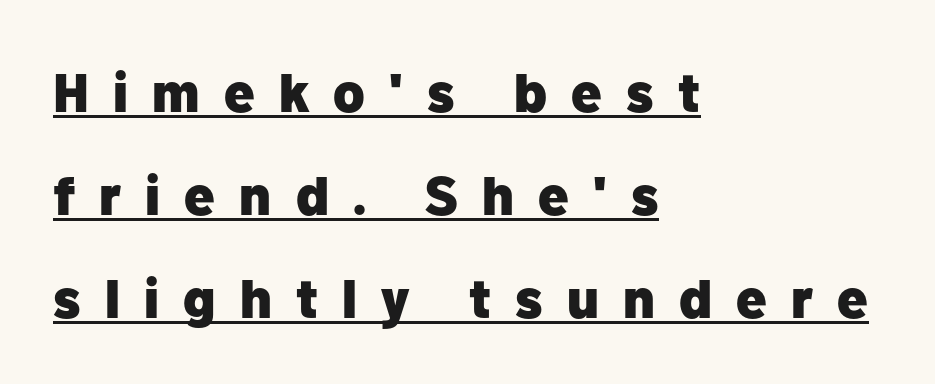
{"serif": "no", "italic": "no", "bold": "yes", "weight": "heavy", "width": "normal", "stroke_contrast": "low", "x_height": "medium", "monospaced": "no", "underline": "yes", "align": "left", "line_spacing_ratio": 1.87, "letter_spacing": "wide", "letter_spacing_em": 0.44, "glyph_px": 55}
